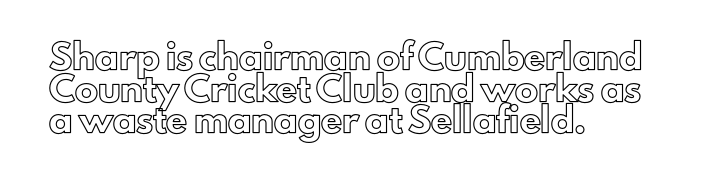
{"italic": "no", "underline": "no", "align": "left", "line_spacing": "normal", "line_spacing_ratio": 1.38, "letter_spacing": "normal", "letter_spacing_em": 0.0, "glyph_px": 23}
